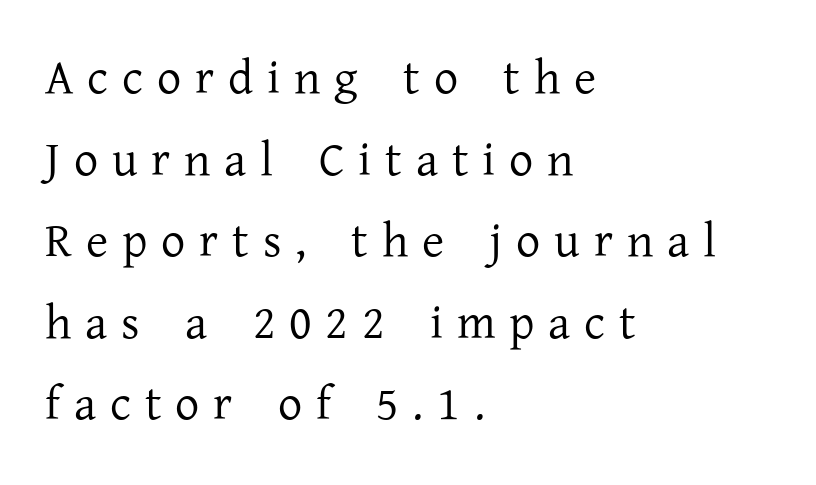
The image shows 48 px regular-weight serif type, upright; set left-aligned, normal line spacing (1.7x), unusually wide letter spacing (+0.29 em), not underlined; low stroke contrast and a medium x-height.
